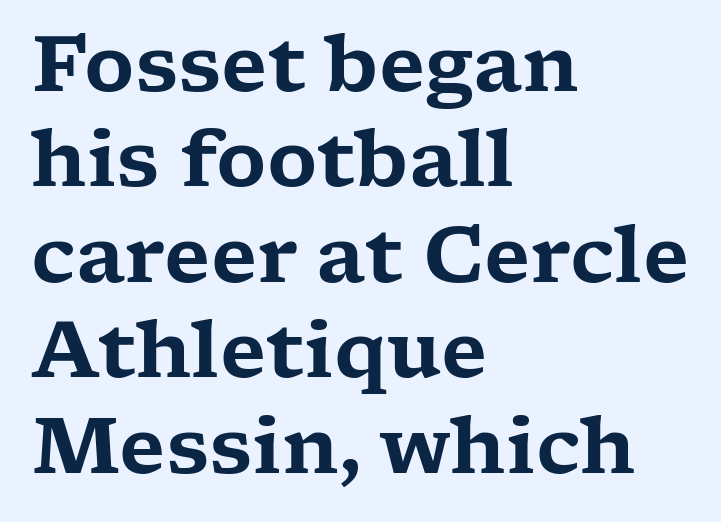
{"serif": "yes", "italic": "no", "width": "wide", "stroke_contrast": "low", "x_height": "medium", "monospaced": "no", "underline": "no", "align": "left", "line_spacing_ratio": 1.24, "letter_spacing": "normal", "letter_spacing_em": 0.0, "glyph_px": 77}
